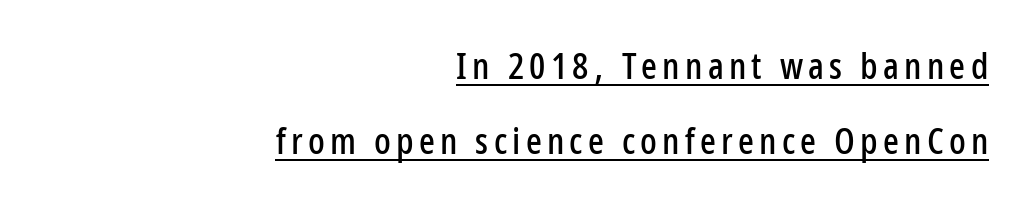
Q: Is the text italic (slanted)? A: No, it is upright.
Q: Is the typeface a serif or a sans-serif typeface? A: Sans-serif.
Q: Is the text underlined? A: Yes.
Q: How is the paragraph aligned? A: Right-aligned.
Q: Is the spacing between lines tight, normal or loose? A: Loose.
Q: Width (condensed, normal, or wide)? A: Condensed.
Q: Stroke contrast? A: Low.
Q: x-height? A: Medium.
Q: Monospaced? A: No.
